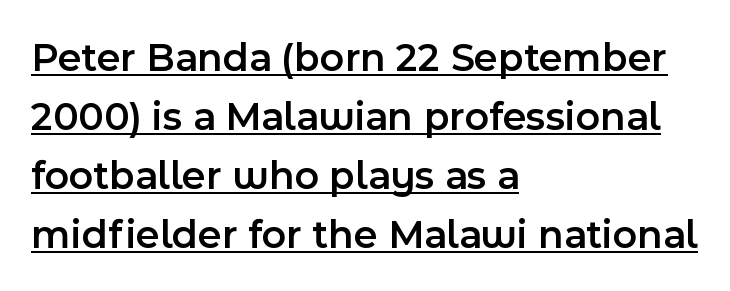
The letters stand upright; this is a roman face. Left-aligned paragraph, ragged on the right. Typographic density is moderately raised because the face is semibold. Quick note: underline on. A typesetter would call this zero additional tracking. The lines sit at an ordinary, default distance from one another.
